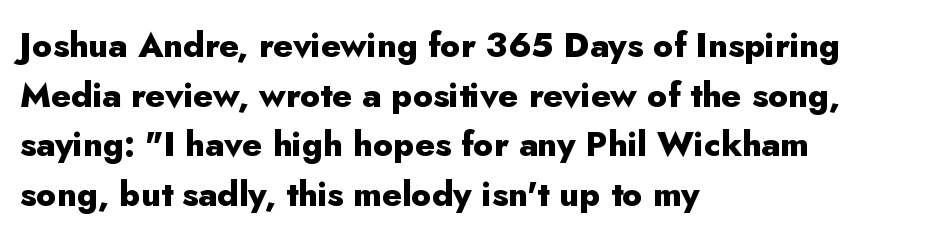
{"serif": "no", "italic": "no", "bold": "yes", "weight": "heavy", "width": "normal", "stroke_contrast": "low", "x_height": "small", "monospaced": "no", "underline": "no", "align": "left", "line_spacing": "normal", "line_spacing_ratio": 1.46, "letter_spacing": "normal", "letter_spacing_em": 0.0, "glyph_px": 34}
